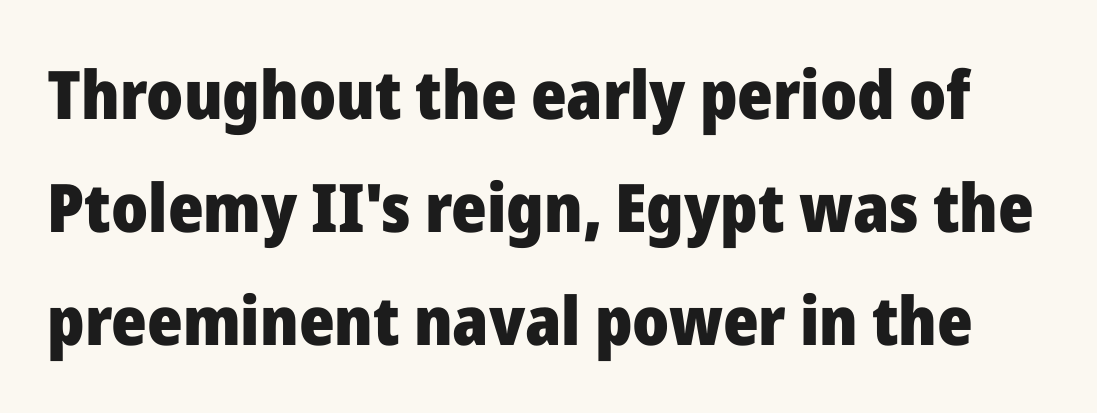
{"serif": "no", "italic": "no", "bold": "yes", "weight": "heavy", "width": "normal", "stroke_contrast": "low", "x_height": "medium", "monospaced": "no", "underline": "no", "line_spacing": "normal", "line_spacing_ratio": 1.69, "letter_spacing": "normal", "letter_spacing_em": 0.0, "glyph_px": 67}
